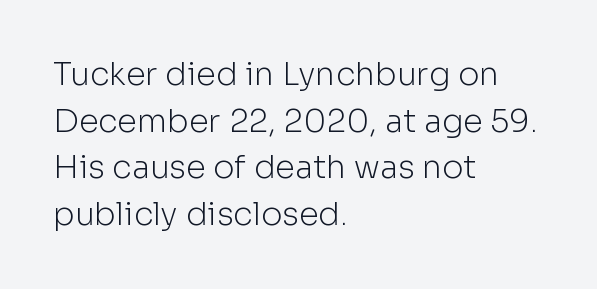
{"serif": "no", "italic": "no", "bold": "no", "weight": "light", "width": "normal", "stroke_contrast": "low", "x_height": "medium", "monospaced": "no", "underline": "no", "align": "left", "line_spacing": "normal", "line_spacing_ratio": 1.46, "letter_spacing": "normal", "letter_spacing_em": 0.0, "glyph_px": 32}
